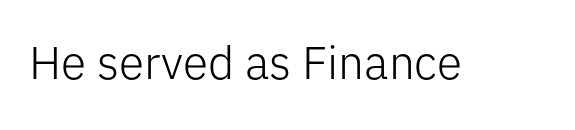
The letters advance in unequal steps, a hallmark of proportional type. Weight: regular or lighter. To sum up the face: it is a sans, with no serifs. Honestly, the letter spacing is just normal — you wouldn't notice it.
